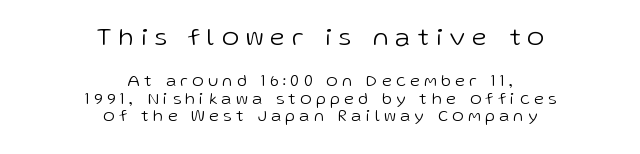
Q: Is the text bold? A: No.
Q: Is the text italic (slanted)? A: No, it is upright.
Q: Is the text underlined? A: No.
Q: How is the paragraph aligned? A: Centered.
Q: Is the spacing between letters normal or unusually wide? A: Unusually wide.
Q: Is the spacing between lines tight, normal or loose? A: Tight.
Q: Which block of text is set in a larger size, the first (top) or the second (bottom)? A: The first (top) one.
